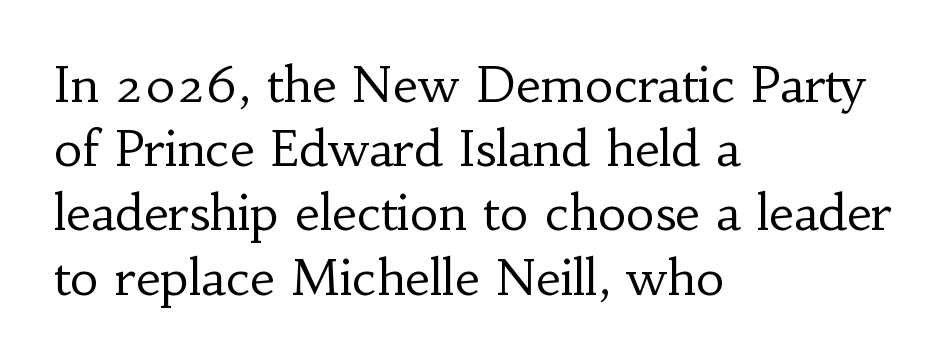
Q: Is the text bold? A: No.
Q: Is the text italic (slanted)? A: No, it is upright.
Q: Is the typeface a serif or a sans-serif typeface? A: Serif.
Q: Is the text underlined? A: No.
Q: How is the paragraph aligned? A: Left-aligned.
Q: Is the spacing between letters normal or unusually wide? A: Normal.
Q: Is the spacing between lines tight, normal or loose? A: Normal.
Q: Width (condensed, normal, or wide)? A: Normal.
Q: Stroke contrast? A: Low.
Q: x-height? A: Small.
Q: Monospaced? A: No.
